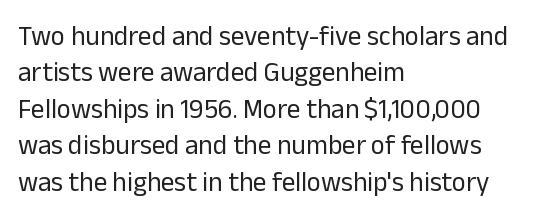
Q: Is the text bold? A: No.
Q: Is the text italic (slanted)? A: No, it is upright.
Q: Is the text underlined? A: No.
Q: How is the paragraph aligned? A: Left-aligned.
Q: Is the spacing between letters normal or unusually wide? A: Normal.
Q: Is the spacing between lines tight, normal or loose? A: Normal.
